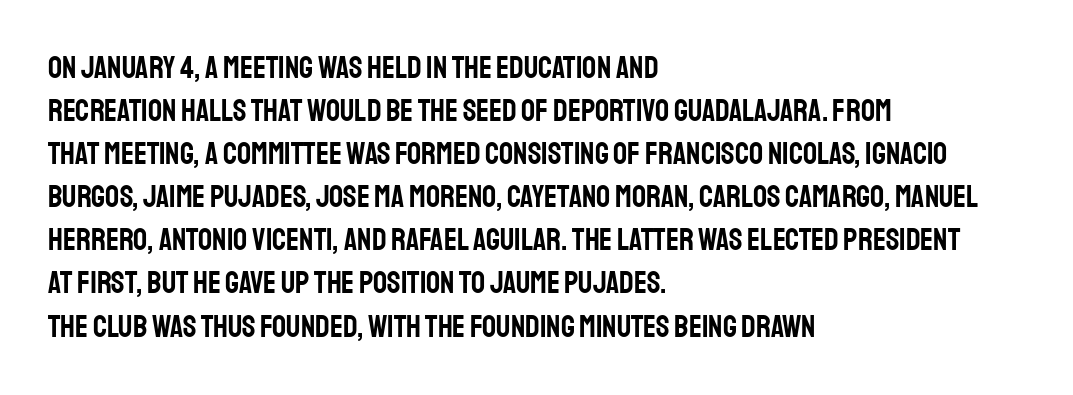
{"serif": "no", "italic": "no", "width": "condensed", "stroke_contrast": "low", "x_height": "large", "monospaced": "no", "underline": "no", "align": "left", "line_spacing": "normal", "line_spacing_ratio": 1.39, "letter_spacing": "normal", "letter_spacing_em": 0.0, "glyph_px": 31}
